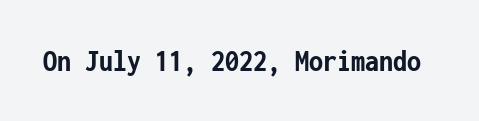
The image shows 32 px semibold, condensed sans-serif type, upright, monospaced; set normal letter spacing, not underlined; low stroke contrast and a medium x-height.
